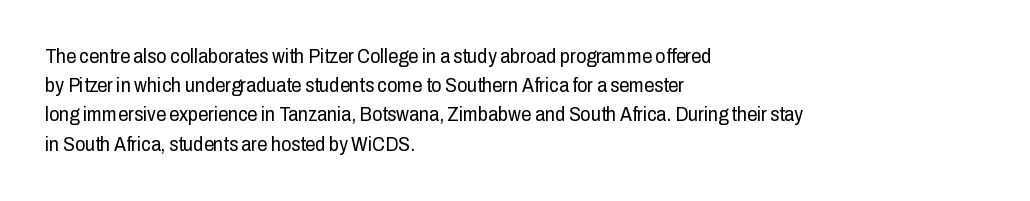
{"italic": "no", "bold": "no", "underline": "no", "align": "left", "line_spacing": "normal", "line_spacing_ratio": 1.46, "letter_spacing": "normal", "letter_spacing_em": 0.0, "glyph_px": 20}
